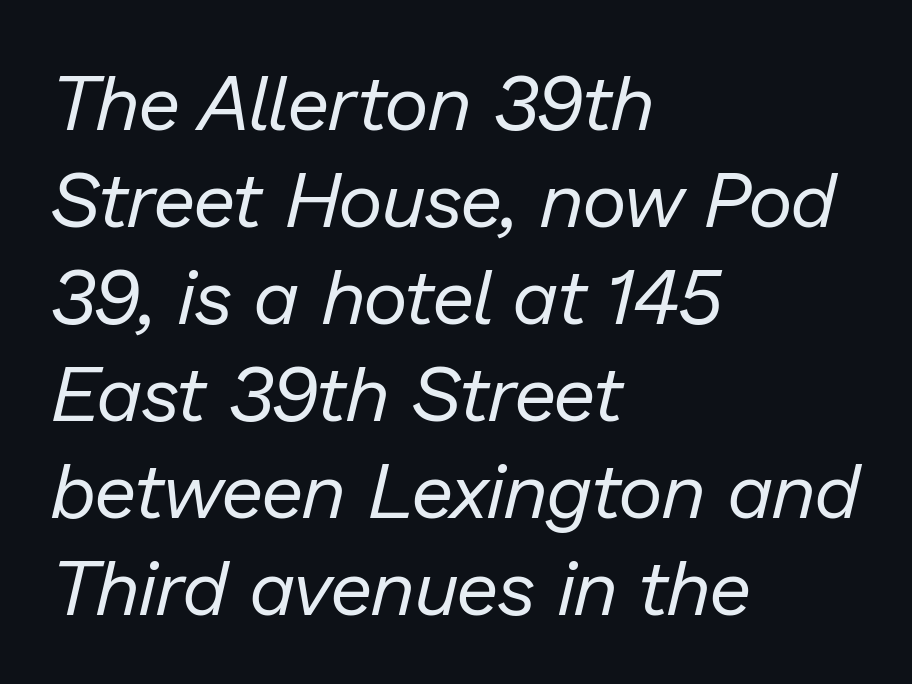
{"italic": "yes", "lean": "right", "slant_degrees": 13, "bold": "no", "weight": "regular", "width": "normal", "stroke_contrast": "low", "x_height": "medium", "monospaced": "no", "underline": "no", "align": "left", "line_spacing": "normal", "line_spacing_ratio": 1.26, "letter_spacing": "normal", "letter_spacing_em": 0.0, "glyph_px": 77}
